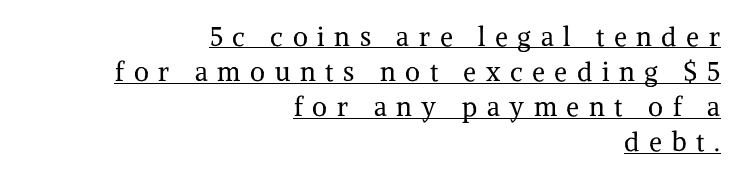
Q: Is the text bold? A: No.
Q: Is the text italic (slanted)? A: No, it is upright.
Q: Is the text underlined? A: Yes.
Q: How is the paragraph aligned? A: Right-aligned.
Q: Is the spacing between letters normal or unusually wide? A: Unusually wide.
Q: Is the spacing between lines tight, normal or loose? A: Normal.
